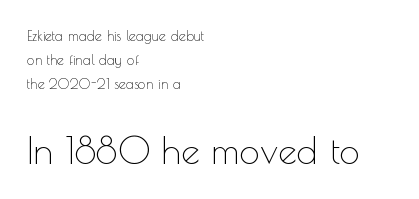
Q: Is the text bold? A: No.
Q: Is the text italic (slanted)? A: No, it is upright.
Q: Is the typeface a serif or a sans-serif typeface? A: Sans-serif.
Q: Is the text underlined? A: No.
Q: How is the paragraph aligned? A: Left-aligned.
Q: Is the spacing between letters normal or unusually wide? A: Normal.
Q: Is the spacing between lines tight, normal or loose? A: Normal.
Q: Which block of text is set in a larger size, the first (top) or the second (bottom)? A: The second (bottom) one.
Q: Width (condensed, normal, or wide)? A: Normal.
Q: x-height? A: Small.
Q: Monospaced? A: No.
